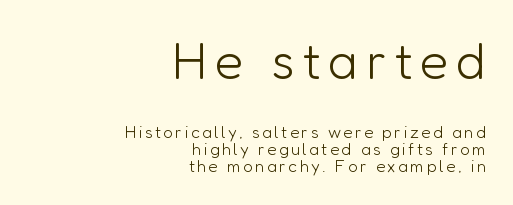
Q: Is the text bold? A: No.
Q: Is the text italic (slanted)? A: No, it is upright.
Q: Is the typeface a serif or a sans-serif typeface? A: Sans-serif.
Q: Is the text underlined? A: No.
Q: How is the paragraph aligned? A: Right-aligned.
Q: Is the spacing between lines tight, normal or loose? A: Tight.
Q: Which block of text is set in a larger size, the first (top) or the second (bottom)? A: The first (top) one.
Q: Width (condensed, normal, or wide)? A: Normal.
Q: Stroke contrast? A: Low.
Q: x-height? A: Medium.
Q: Monospaced? A: No.
